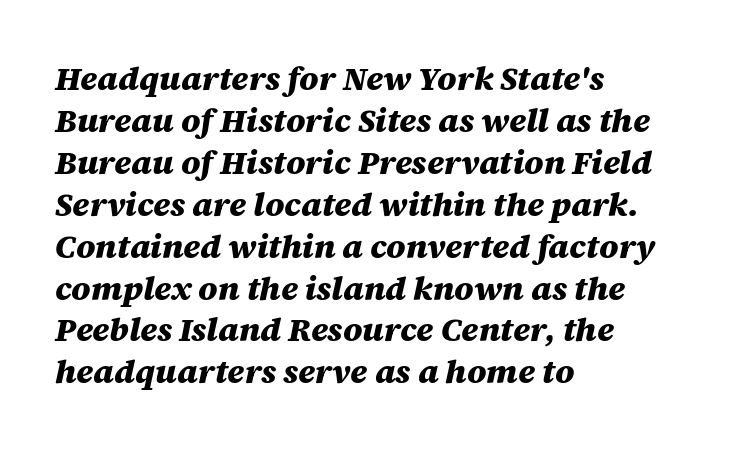
Q: Is the text bold? A: Yes.
Q: Is the text italic (slanted)? A: Yes, it leans right by about 12 degrees.
Q: Is the text underlined? A: No.
Q: How is the paragraph aligned? A: Left-aligned.
Q: Is the spacing between letters normal or unusually wide? A: Normal.
Q: Is the spacing between lines tight, normal or loose? A: Normal.
Q: Width (condensed, normal, or wide)? A: Normal.
Q: Stroke contrast? A: Medium.
Q: x-height? A: Large.
Q: Monospaced? A: No.
